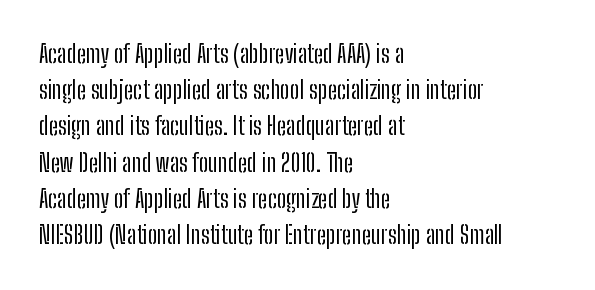
{"italic": "no", "bold": "no", "underline": "no", "align": "left", "line_spacing": "normal", "line_spacing_ratio": 1.51, "letter_spacing": "normal", "letter_spacing_em": 0.0, "glyph_px": 24}
